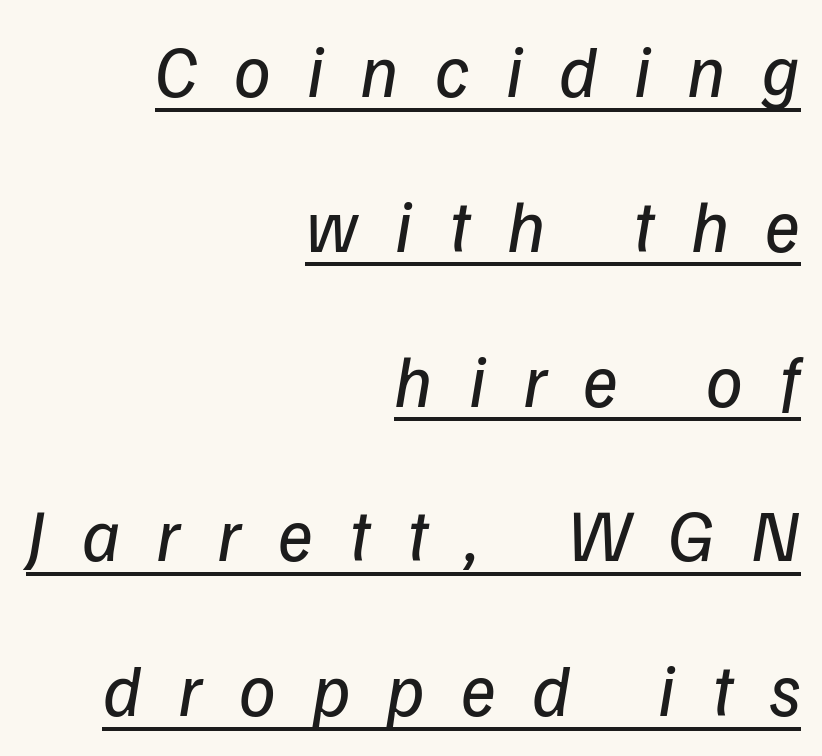
Q: Is the text bold? A: No.
Q: Is the text italic (slanted)? A: Yes, it leans right by about 9 degrees.
Q: Is the text underlined? A: Yes.
Q: How is the paragraph aligned? A: Right-aligned.
Q: Is the spacing between letters normal or unusually wide? A: Unusually wide.
Q: Is the spacing between lines tight, normal or loose? A: Loose.
Q: Width (condensed, normal, or wide)? A: Normal.
Q: Stroke contrast? A: Low.
Q: x-height? A: Medium.
Q: Monospaced? A: No.
